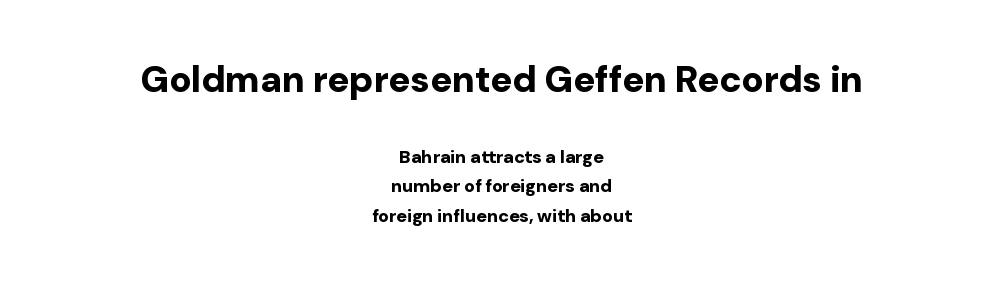
Q: Is the text bold? A: Yes.
Q: Is the text italic (slanted)? A: No, it is upright.
Q: Is the typeface a serif or a sans-serif typeface? A: Sans-serif.
Q: Is the text underlined? A: No.
Q: How is the paragraph aligned? A: Centered.
Q: Is the spacing between letters normal or unusually wide? A: Normal.
Q: Is the spacing between lines tight, normal or loose? A: Normal.
Q: Which block of text is set in a larger size, the first (top) or the second (bottom)? A: The first (top) one.
Q: Width (condensed, normal, or wide)? A: Normal.
Q: Stroke contrast? A: Low.
Q: x-height? A: Medium.
Q: Monospaced? A: No.
